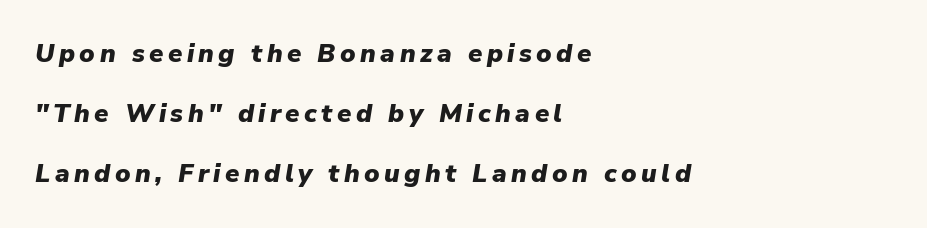
The image shows 26 px bold type, italic (leaning right); set left-aligned, loose line spacing (2.31x), not underlined.
